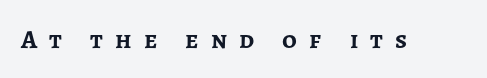
As a designer I'd log this as weight 700, bold. Letter spacing: wide. Underlining? Definitely not there. Rendered with straight, roman letterforms.
